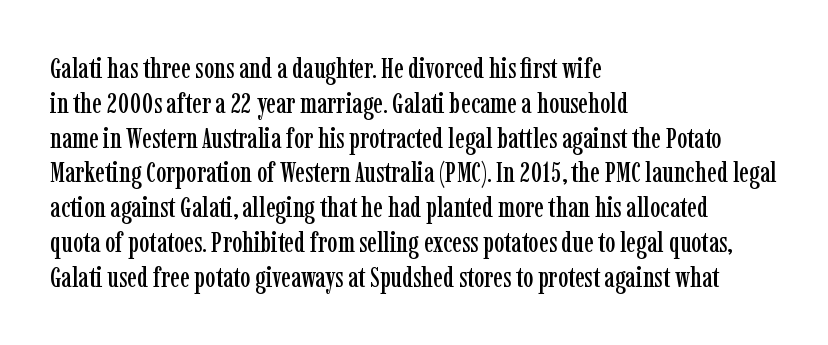
Q: Is the text italic (slanted)? A: No, it is upright.
Q: Is the typeface a serif or a sans-serif typeface? A: Serif.
Q: Is the text underlined? A: No.
Q: How is the paragraph aligned? A: Left-aligned.
Q: Is the spacing between letters normal or unusually wide? A: Normal.
Q: Width (condensed, normal, or wide)? A: Condensed.
Q: Stroke contrast? A: Low.
Q: x-height? A: Medium.
Q: Monospaced? A: No.
